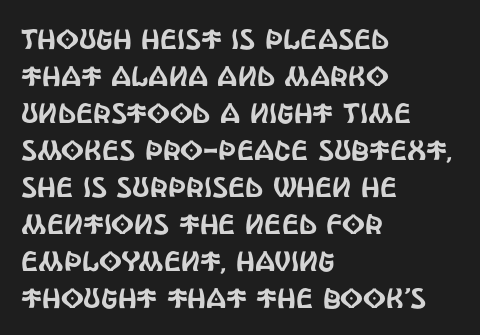
A typesetter would call this zero additional tracking. Letters rest on an invisible, unmarked baseline. All the whitespace from short lines collects on the right. The type sits square on the baseline with zero lean. This sample has the flowing, uneven cadence of proportional lettering. I'd call this a sans setting — the letters go barefoot.
